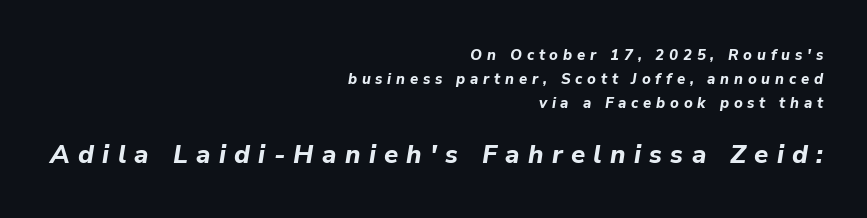
Reading down the block, your eye finds every line finishing at a fixed right position. Italic? Definitely — the glyphs are oblique. You could only call the tracking loose — the letters float apart. The designer gave the closing block more size than the opening block. Nobody drew a line under any word here.
